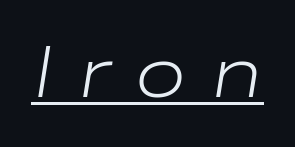
Q: Is the text bold? A: No.
Q: Is the text italic (slanted)? A: Yes, it leans right by about 9 degrees.
Q: Is the text underlined? A: Yes.
Q: Is the spacing between letters normal or unusually wide? A: Unusually wide.
Q: Width (condensed, normal, or wide)? A: Wide.
Q: Stroke contrast? A: Low.
Q: x-height? A: Medium.
Q: Monospaced? A: No.
